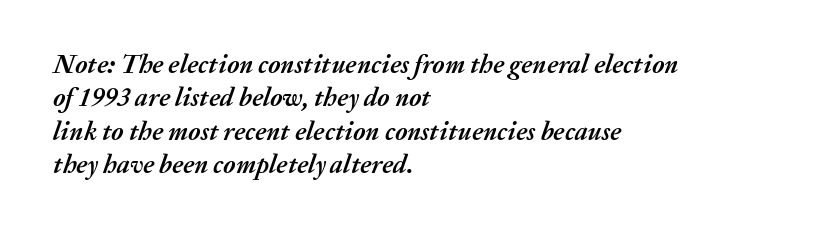
Quick note: italic. Thick stems and heavy bowls — unmistakably bold. Unmarked baselines from the first word to the last. A typesetter would call this leading conventional body-copy spacing. A student would call this left alignment; a typographer would say flush left, rag right. Short note: letters normally spaced.
